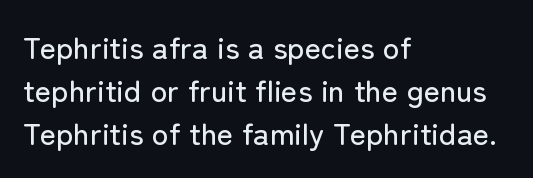
Is this a fixed-width face? No — the glyphs have proportional, varying widths. If you drew a line through each stem, it would be perfectly vertical. In terms of letterspacing, this is plain default setting. These lines are set flush left with a ragged right edge. Descender tails drop into unmarked territory.
